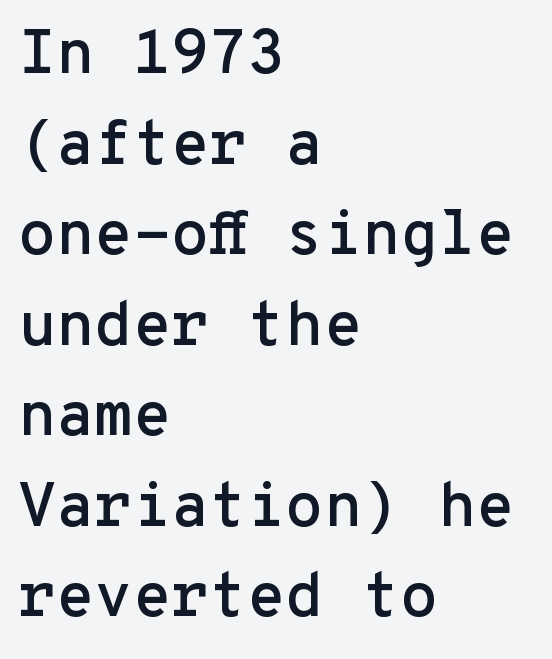
The image shows 62 px sans-serif type, upright, monospaced; set left-aligned, normal line spacing (1.46x), normal letter spacing, not underlined; low stroke contrast and a medium x-height.
